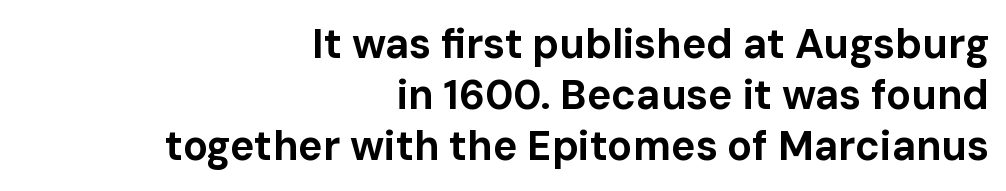
{"serif": "no", "italic": "no", "bold": "yes", "weight": "bold", "width": "normal", "stroke_contrast": "low", "x_height": "medium", "monospaced": "no", "underline": "no", "align": "right", "line_spacing": "normal", "line_spacing_ratio": 1.25, "letter_spacing": "normal", "letter_spacing_em": 0.0, "glyph_px": 41}
